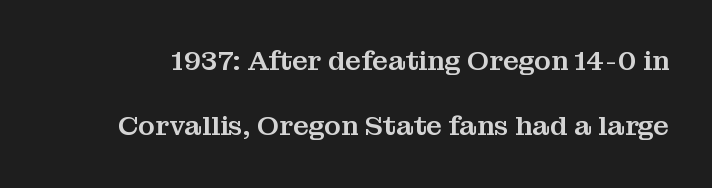
Rule under the text: the space is simply empty. A typesetter would call this zero additional tracking. What's the leading like? Stretched, with rows far apart. Ordinary non-slanted type is in use.
